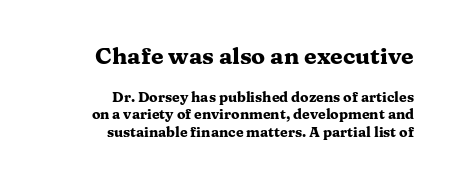
Q: Is the text bold? A: Yes.
Q: Is the text italic (slanted)? A: No, it is upright.
Q: Is the text underlined? A: No.
Q: How is the paragraph aligned? A: Right-aligned.
Q: Is the spacing between letters normal or unusually wide? A: Normal.
Q: Which block of text is set in a larger size, the first (top) or the second (bottom)? A: The first (top) one.
